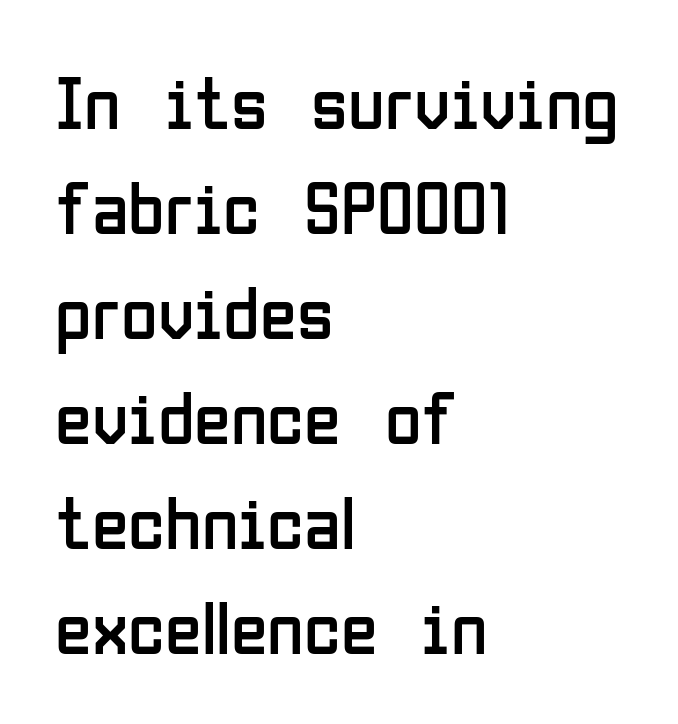
Lines of text with bare space underneath. Weight: in the light-to-regular range. Which margin do the lines hug? The left one — the right edge is uneven. The letters sit at their default tracking, neither squeezed nor spread. These lines are composed in type without serifs.
